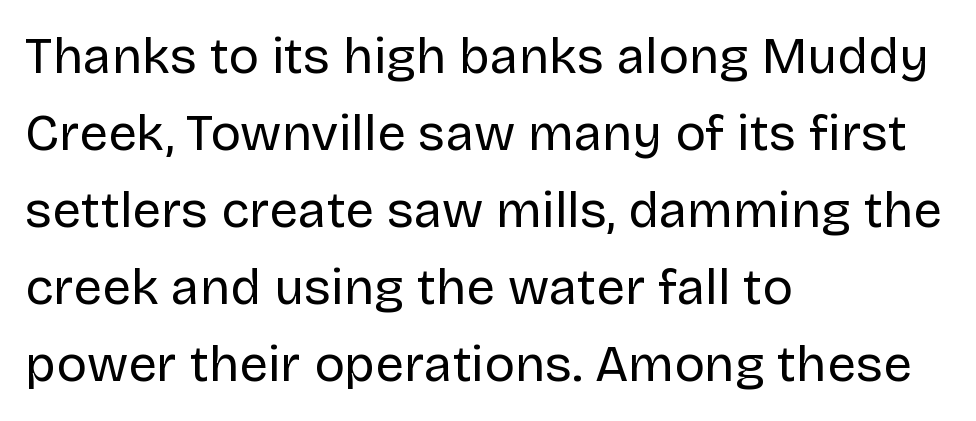
The rows are spaced the way most documents space them. Rule under the text: the space is simply empty. Each word holds together tightly as a unit, with standard inter-letter gaps. This sample uses an upright cut, with every glyph sitting square on the baseline.
